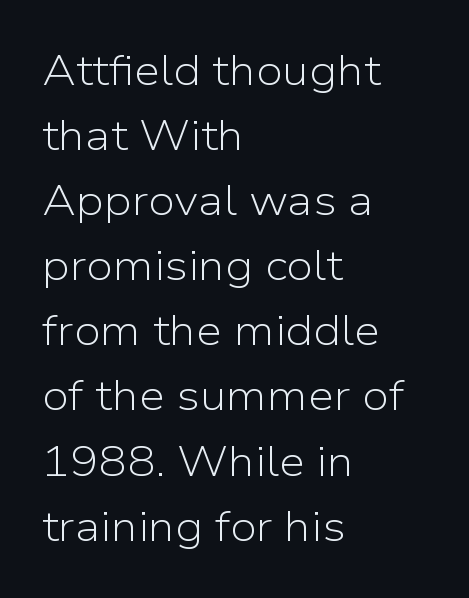
{"serif": "no", "italic": "no", "bold": "no", "weight": "light", "width": "normal", "stroke_contrast": "low", "x_height": "medium", "monospaced": "no", "underline": "no", "align": "left", "line_spacing": "normal", "line_spacing_ratio": 1.55, "letter_spacing": "normal", "letter_spacing_em": 0.0, "glyph_px": 42}
